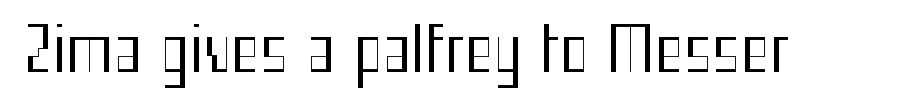
This rendering leaves character spacing at its baseline value. Spacing verdict: proportional, widths tailored to each character. The space directly below the letters is spotless. These lines were composed using upright roman letters. Regarding serifs, this sample does without them. The cut favours lightness, reaching ordinary text weight at its darkest.
